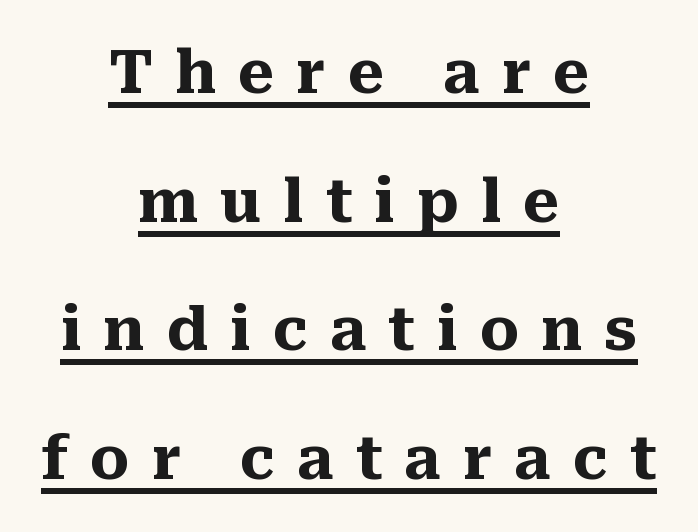
{"serif": "yes", "italic": "no", "bold": "yes", "weight": "heavy", "width": "normal", "stroke_contrast": "medium", "x_height": "medium", "monospaced": "no", "underline": "yes", "align": "center", "line_spacing": "loose", "line_spacing_ratio": 2.18, "letter_spacing": "wide", "letter_spacing_em": 0.37, "glyph_px": 59}
